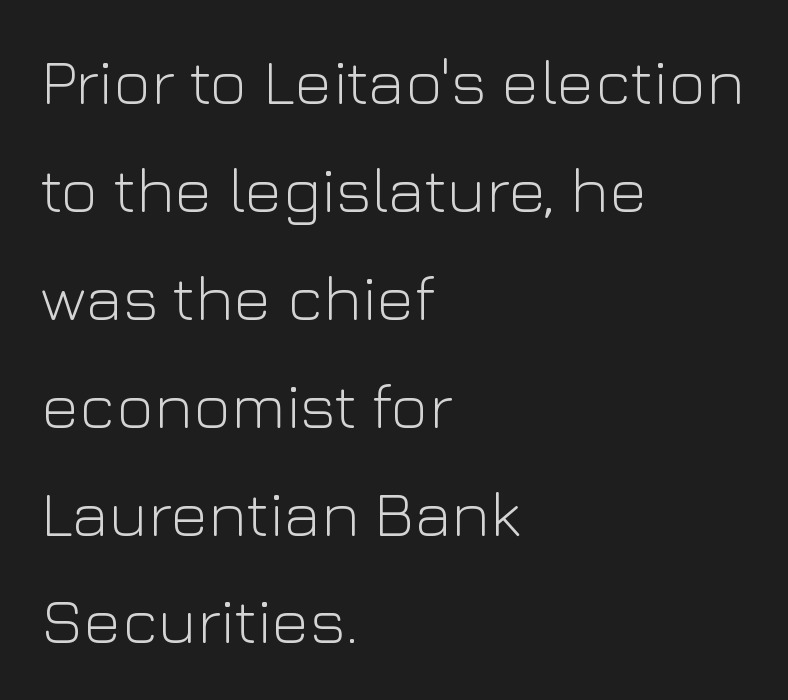
{"serif": "no", "italic": "no", "bold": "no", "weight": "light", "width": "normal", "stroke_contrast": "low", "x_height": "medium", "monospaced": "no", "underline": "no", "align": "left", "line_spacing": "normal", "line_spacing_ratio": 1.66, "letter_spacing": "normal", "letter_spacing_em": 0.0, "glyph_px": 65}
